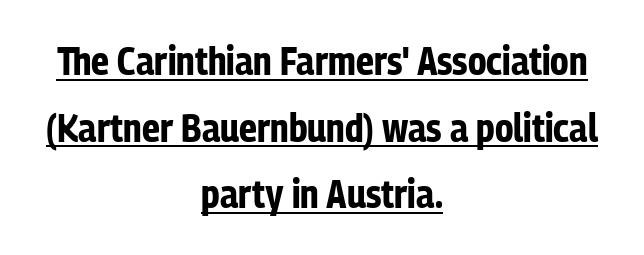
{"serif": "no", "italic": "no", "bold": "yes", "weight": "bold", "width": "condensed", "stroke_contrast": "low", "x_height": "medium", "monospaced": "no", "underline": "yes", "align": "center", "line_spacing_ratio": 1.71, "letter_spacing": "normal", "letter_spacing_em": 0.0, "glyph_px": 39}
